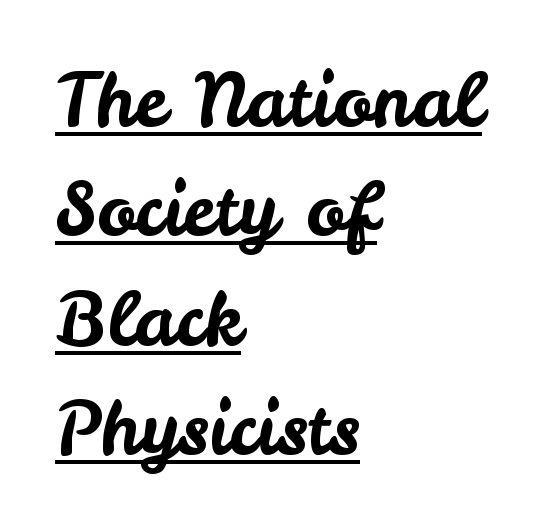
{"serif": "no", "width": "normal", "stroke_contrast": "low", "x_height": "small", "monospaced": "no", "underline": "yes", "align": "left", "line_spacing": "normal", "line_spacing_ratio": 1.5, "letter_spacing": "normal", "letter_spacing_em": 0.0, "glyph_px": 73}
